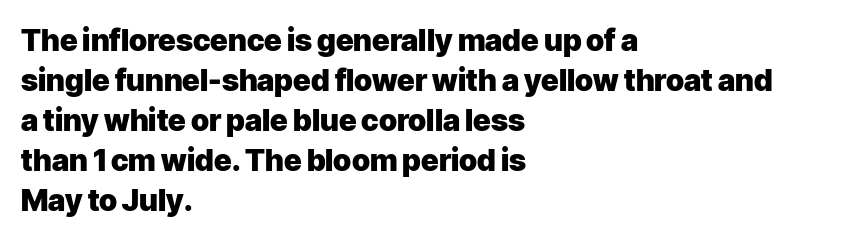
This rendering leaves character spacing at its baseline value. Plenty of ink on the page — the face is bold. The type family on display is of the sans-serif kind. All the whitespace from short lines collects on the right.
